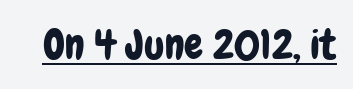
The image shows 42 px condensed sans-serif type, upright; set normal letter spacing, underlined; low stroke contrast and a medium x-height.
